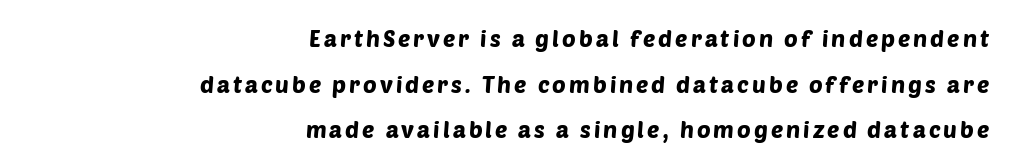
The image shows 23 px text type; set right-aligned, loose line spacing (1.98x), not underlined.
